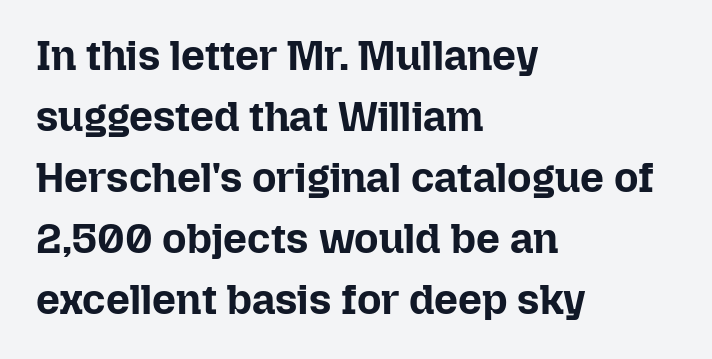
Glance below the letters and you will spot only blank space. Do the letters lean? They stand straight. Layout note: lines flush left. As a designer I'd log this as weight 700, bold. Here the designer chose a conventional face with non-uniform glyph widths. These lines keep a tight, regular rhythm from letter to letter.
